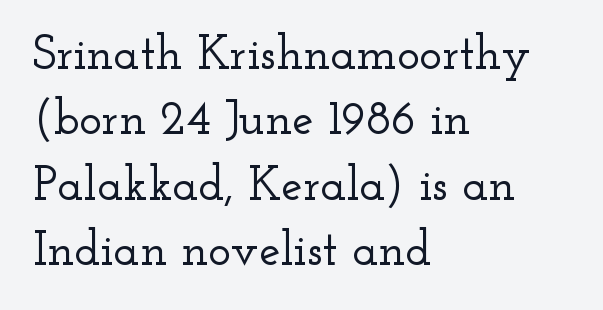
The image shows 48 px wide serif type, upright; set left-aligned, normal line spacing (1.36x), normal letter spacing, not underlined; low stroke contrast and a small x-height.
